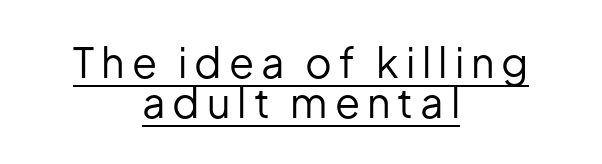
It's the straight-up-and-down kind of type. Summary of vertical rhythm: compact, with narrow interline spacing. Line starts and ends both wander, symmetrically. The words here are underlined.
